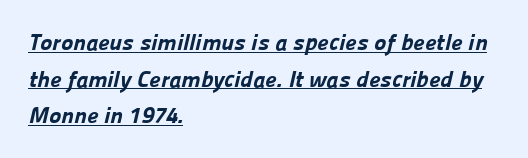
Teacher's note: observe the even left margin — that is flush-left alignment. These words are printed bold, with thick strokes throughout. Normally led — the rows are evenly, conventionally spaced. Spacing between characters is what you'd get straight out of the box. This sample carries an underscore along the baseline area.
